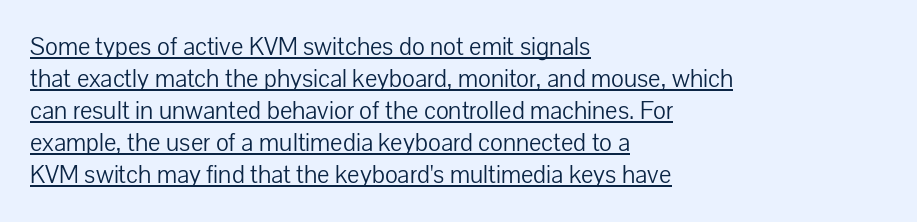
Q: Is the text bold? A: No.
Q: Is the text italic (slanted)? A: No, it is upright.
Q: Is the text underlined? A: Yes.
Q: How is the paragraph aligned? A: Left-aligned.
Q: Is the spacing between letters normal or unusually wide? A: Normal.
